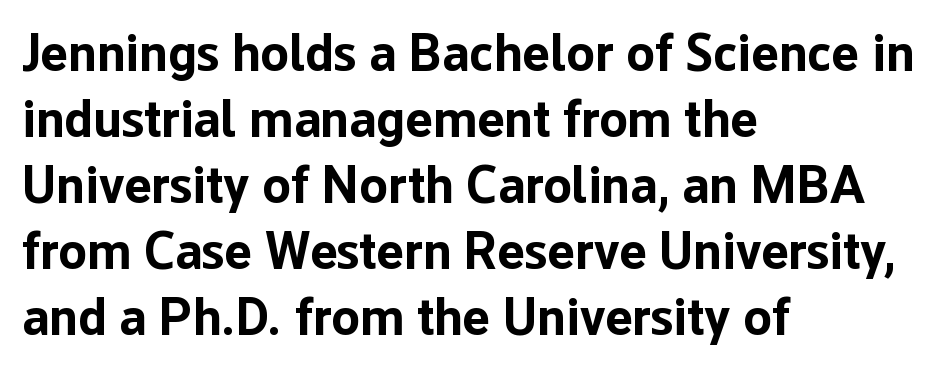
{"serif": "no", "italic": "no", "bold": "yes", "weight": "bold", "width": "normal", "stroke_contrast": "low", "x_height": "medium", "monospaced": "no", "underline": "no", "align": "left", "line_spacing": "normal", "line_spacing_ratio": 1.27, "letter_spacing": "normal", "letter_spacing_em": 0.0, "glyph_px": 52}
